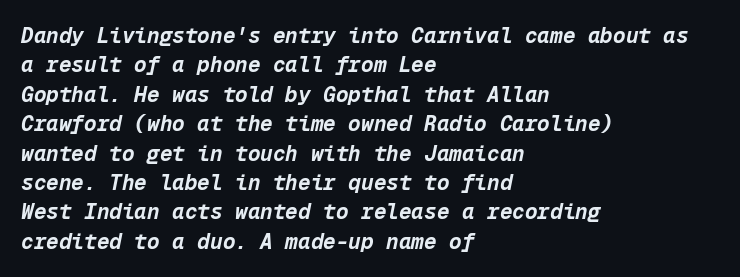
Which margin do the lines hug? The left one — the right edge is uneven. Compared with an ordinary text face, these strokes are far heavier — a full bold. Compared with typical paragraphs, the rows here are spaced about the same. The letters sit at their default tracking, neither squeezed nor spread.
